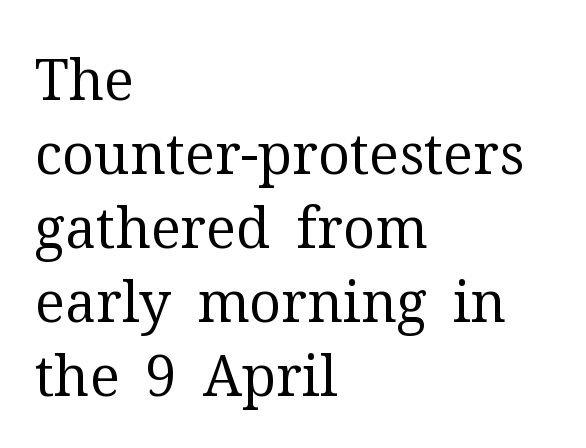
The image shows 56 px regular-weight serif type, upright; set left-aligned, normal line spacing (1.32x), normal letter spacing, not underlined; medium stroke contrast and a medium x-height.
